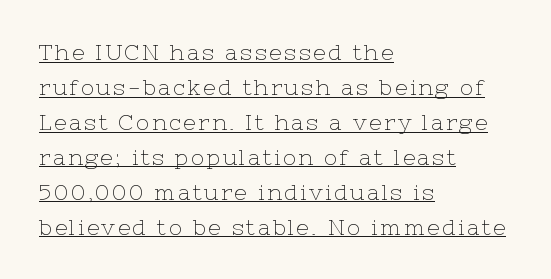
Q: Is the text bold? A: No.
Q: Is the text italic (slanted)? A: No, it is upright.
Q: Is the text underlined? A: Yes.
Q: How is the paragraph aligned? A: Left-aligned.
Q: Is the spacing between lines tight, normal or loose? A: Normal.
